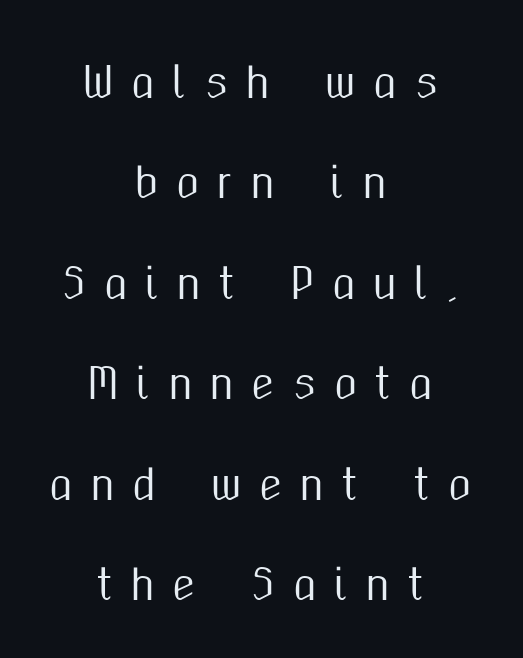
{"serif": "no", "italic": "no", "width": "condensed", "stroke_contrast": "medium", "x_height": "medium", "monospaced": "no", "underline": "no", "align": "center", "line_spacing": "loose", "line_spacing_ratio": 2.39, "letter_spacing": "wide", "letter_spacing_em": 0.42, "glyph_px": 42}
